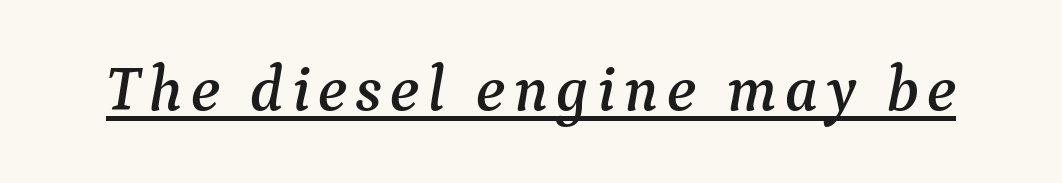
Q: Is the text italic (slanted)? A: Yes, it leans right by about 9 degrees.
Q: Is the typeface a serif or a sans-serif typeface? A: Serif.
Q: Is the text underlined? A: Yes.
Q: Width (condensed, normal, or wide)? A: Normal.
Q: Stroke contrast? A: Medium.
Q: x-height? A: Medium.
Q: Monospaced? A: No.
